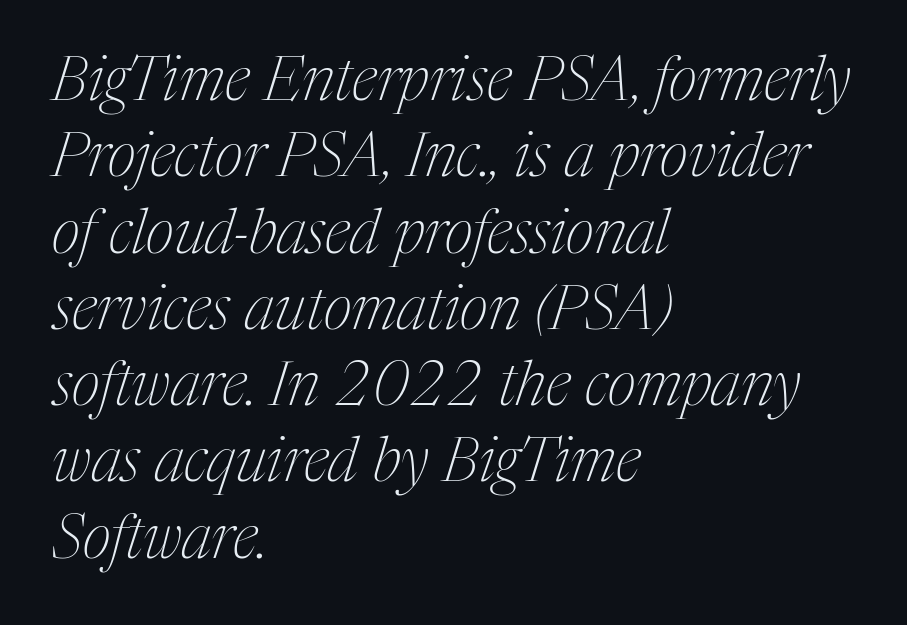
When letters slant like this, we call the style italic. The face used here is proportionally spaced, like ordinary book or web type. The face looks like a standard text weight, possibly lighter. Where is the straight margin? On the left. Each row of text sits above clean, open space.
